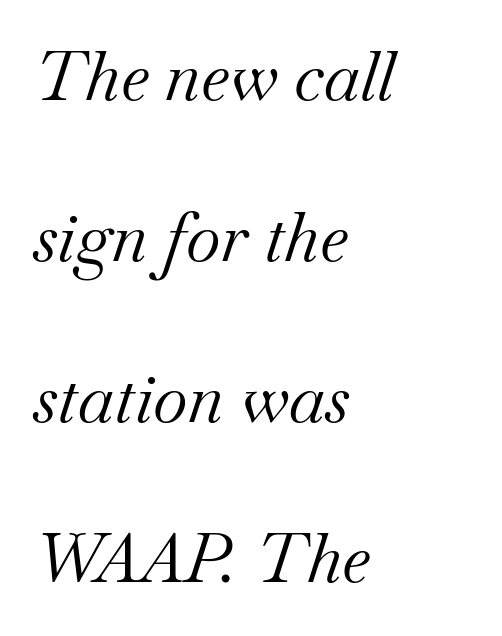
The image shows 67 px regular-weight serif type, italic (leaning right); set left-aligned, loose line spacing (2.4x), normal letter spacing, not underlined; medium stroke contrast and a small x-height.
